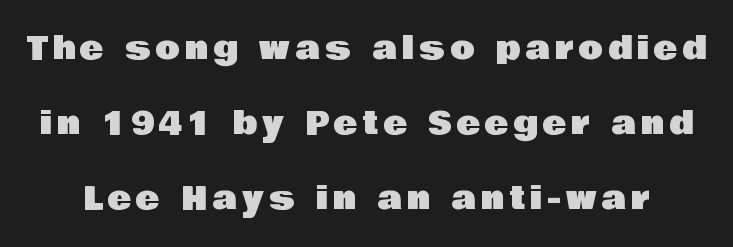
The lettering stays uniformly vertical, giving the passage a roman look. A typesetter would call this proportional, since set widths differ per character. The string is rendered with underlining switched off. The leading is generous, giving the passage an open texture. You can tell from the bare stems that sans-serif type was used.
